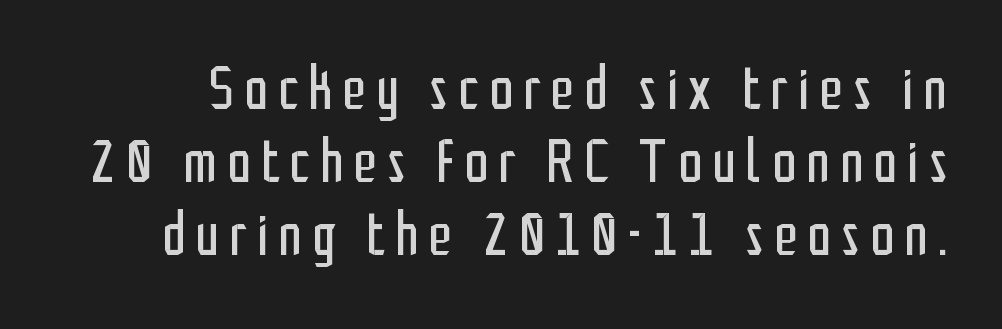
The image shows 60 px regular-weight, condensed sans-serif type, upright; set line spacing 1.22x, not underlined; low stroke contrast and a medium x-height.
